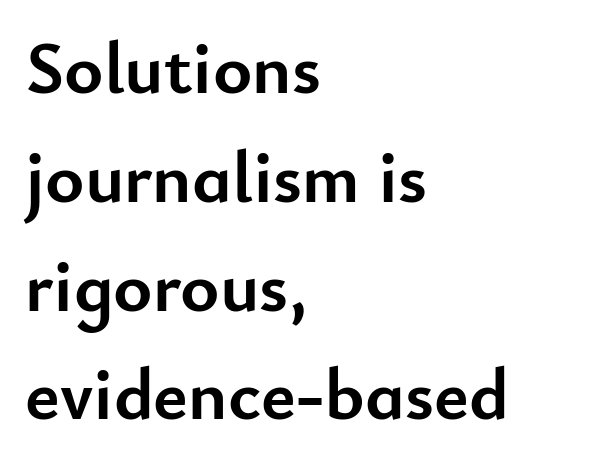
The space beneath each line is pristine and unruled. Regular leading. These lines keep a tight, regular rhythm from letter to letter. Regarding serifs, this sample does without them. Varying glyph widths throughout — classic text-font behaviour. Which margin do the lines hug? The left one — the right edge is uneven.
